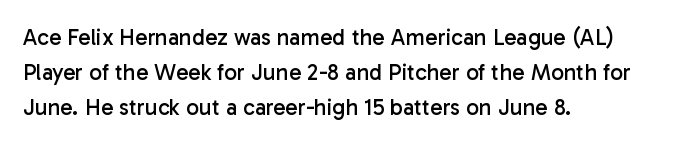
Q: Is the text bold? A: No.
Q: Is the text italic (slanted)? A: No, it is upright.
Q: Is the text underlined? A: No.
Q: How is the paragraph aligned? A: Left-aligned.
Q: Is the spacing between letters normal or unusually wide? A: Normal.
Q: Is the spacing between lines tight, normal or loose? A: Normal.
